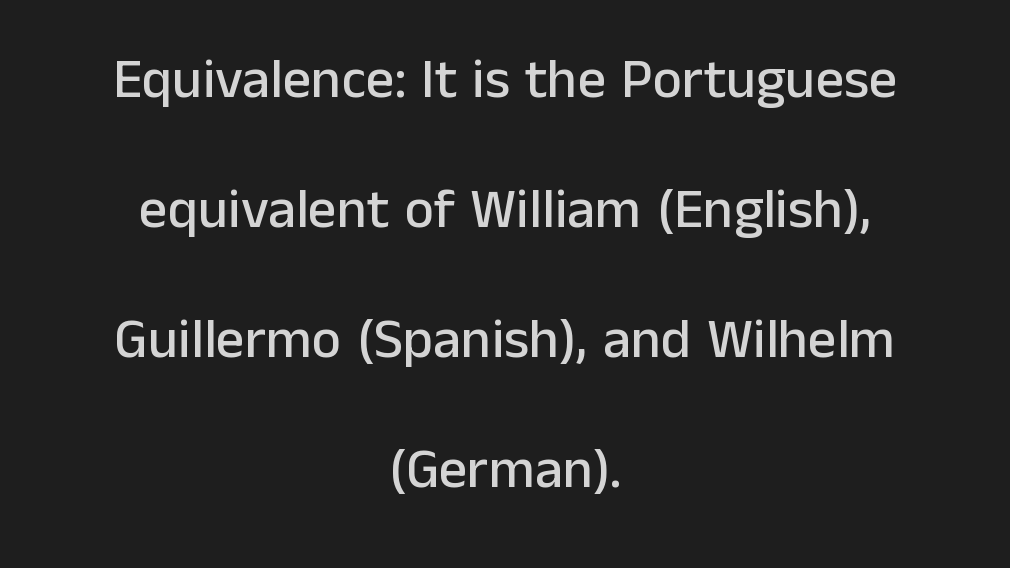
{"serif": "no", "italic": "no", "width": "normal", "stroke_contrast": "low", "x_height": "medium", "monospaced": "no", "underline": "no", "align": "center", "line_spacing": "loose", "line_spacing_ratio": 2.32, "letter_spacing": "normal", "letter_spacing_em": 0.0, "glyph_px": 56}
